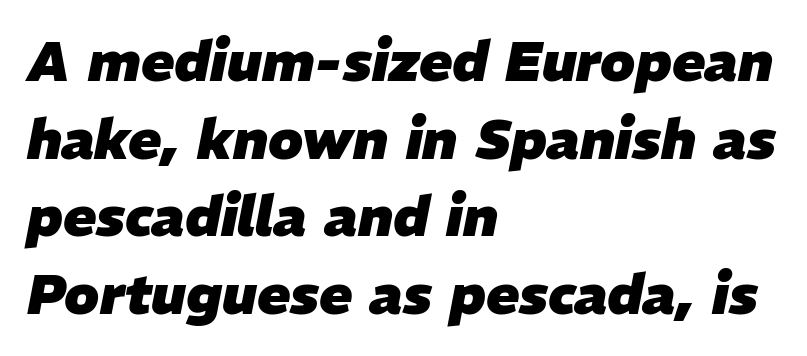
The image shows 55 px heavy type, italic (leaning right); set left-aligned, normal line spacing (1.41x), normal letter spacing, not underlined; low stroke contrast and a medium x-height.
